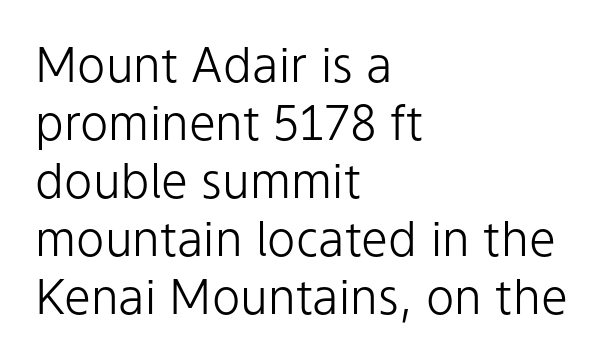
This is roman type, the default non-slanted kind. These lines are set flush left with a ragged right edge. You could not count columns in this text — the font is proportionally spaced. No feet cap the strokes, marking this as sans-serif type.
